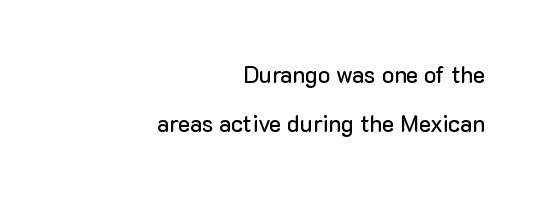
Quick note: underline off. The face used here is rendered with its standard letterfit. The lettering stays uniformly vertical, giving the passage a roman look. One glance says open: line gaps are wider than usual. The passage is arranged like a letterhead date or caption credit — flush right.
